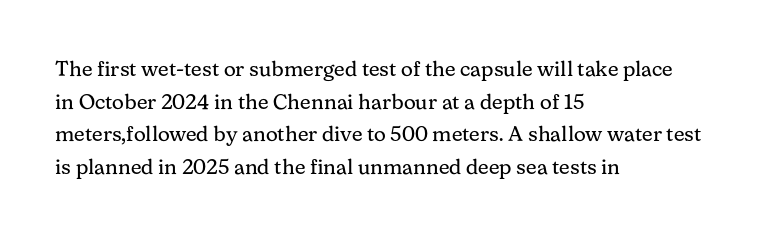
The axis of the letterforms is exactly vertical. Here the glyphs are tracked normally, forming tight word shapes. Descenders hang freely into open space. Line beginnings align vertically; line endings do not. The rows are spaced the way most documents space them.
